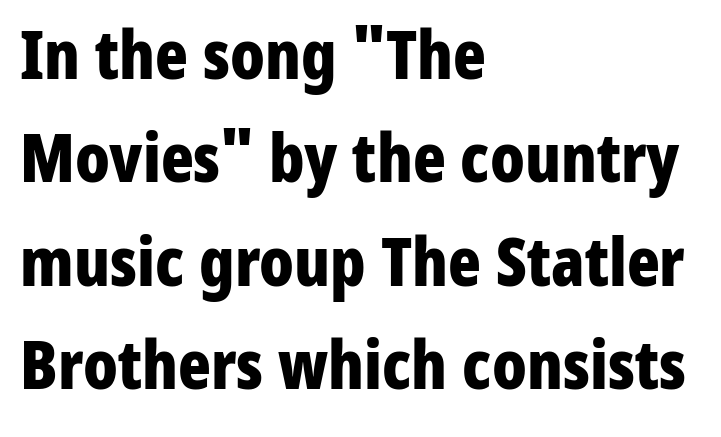
Q: Is the text bold? A: Yes.
Q: Is the text italic (slanted)? A: No, it is upright.
Q: Is the typeface a serif or a sans-serif typeface? A: Sans-serif.
Q: Is the text underlined? A: No.
Q: How is the paragraph aligned? A: Left-aligned.
Q: Is the spacing between letters normal or unusually wide? A: Normal.
Q: Is the spacing between lines tight, normal or loose? A: Normal.
Q: Width (condensed, normal, or wide)? A: Condensed.
Q: Stroke contrast? A: Low.
Q: x-height? A: Medium.
Q: Monospaced? A: No.
